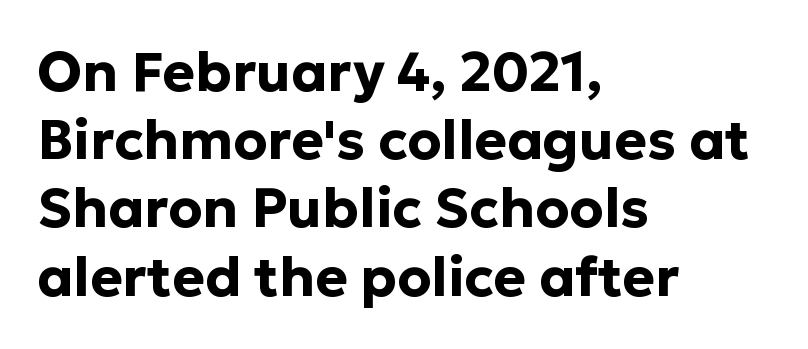
The image shows 55 px bold sans-serif type, upright; set left-aligned, line spacing 1.24x, normal letter spacing, not underlined; low stroke contrast and a medium x-height.
